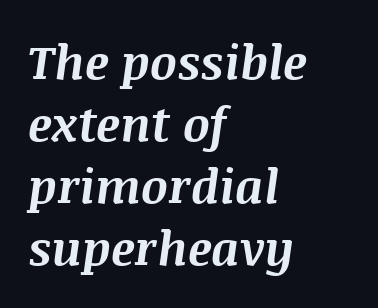
{"italic": "yes", "lean": "right", "slant_degrees": 8, "bold": "yes", "weight": "bold", "width": "normal", "stroke_contrast": "medium", "x_height": "large", "monospaced": "no", "underline": "no", "align": "left", "line_spacing": "normal", "line_spacing_ratio": 1.32, "letter_spacing": "normal", "letter_spacing_em": 0.0, "glyph_px": 47}
